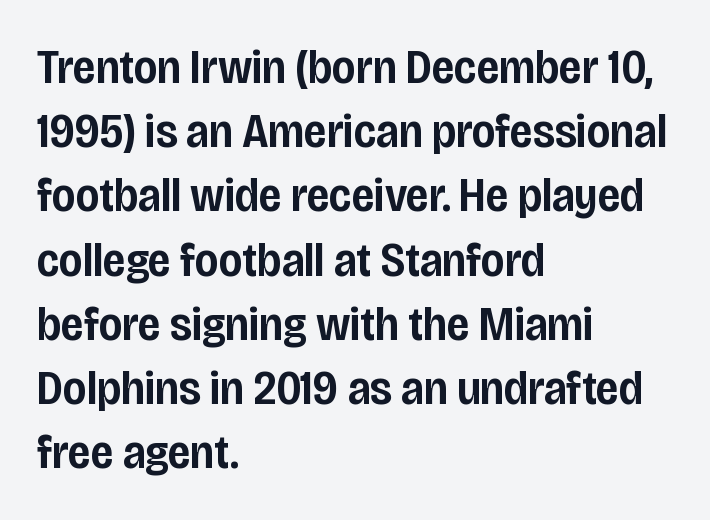
Serifs: no, the terminals of the letterforms are clean. Vertical strokes here are truly vertical. A normal amount of white space separates one row of letters from the next. Does the copy run flush right? No — it runs flush left. The rendering uses a semibold face; strokes are thickened but not to full bold. The letters sit at their default tracking, neither squeezed nor spread.
